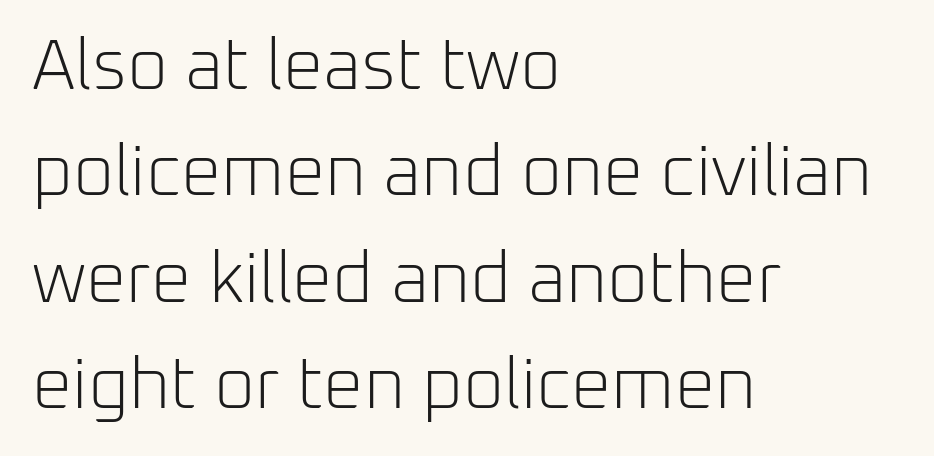
The image shows 71 px light sans-serif type, upright; set left-aligned, normal line spacing (1.5x), normal letter spacing, not underlined; low stroke contrast and a medium x-height.
